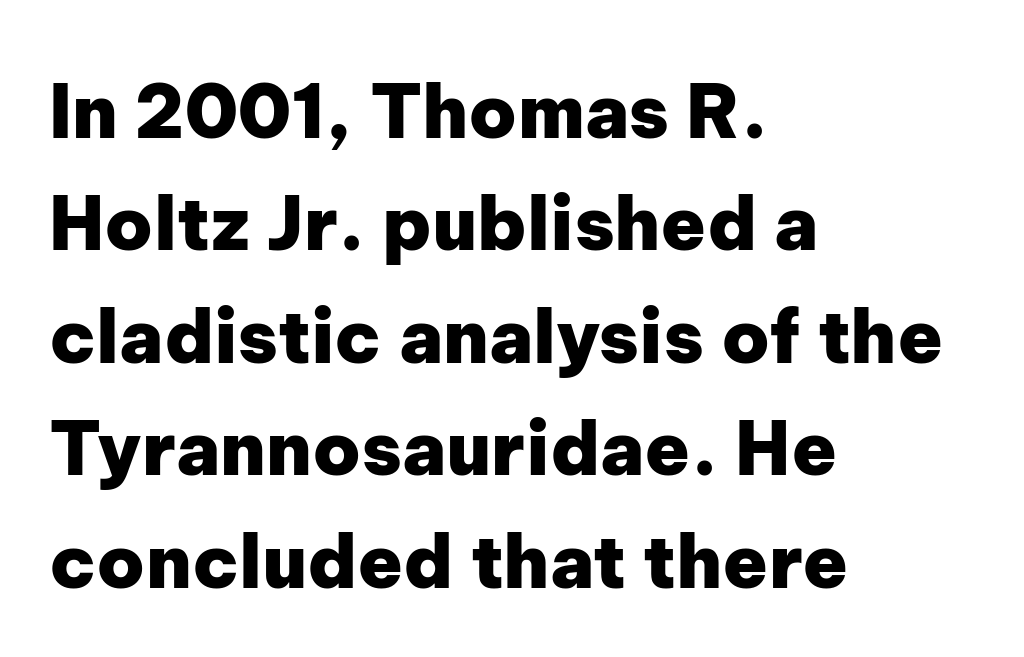
Words appear dense and cohesive because spacing is normal. Vertical spacing — default. Posture: straight, roman, zero tilt. A classic flush-left, rag-right setting is used for this passage. No word sits above an underline.
